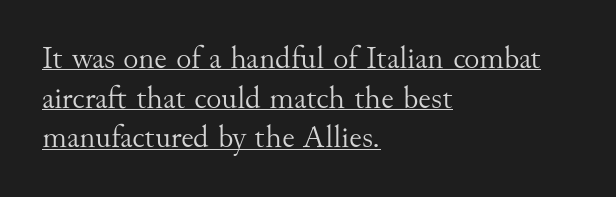
{"serif": "yes", "italic": "no", "bold": "no", "weight": "light", "width": "normal", "stroke_contrast": "medium", "x_height": "small", "monospaced": "no", "underline": "yes", "align": "left", "line_spacing_ratio": 1.24, "letter_spacing": "normal", "letter_spacing_em": 0.0, "glyph_px": 32}
